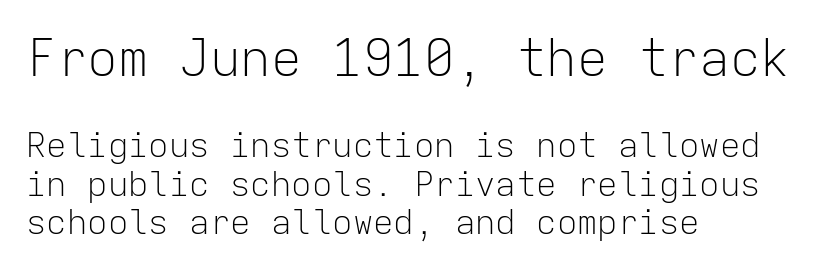
{"serif": "no", "italic": "no", "bold": "no", "weight": "light", "width": "normal", "stroke_contrast": "low", "x_height": "medium", "monospaced": "yes", "underline": "no", "align": "left", "line_spacing": "tight", "line_spacing_ratio": 1.13, "letter_spacing": "normal", "letter_spacing_em": 0.0, "larger_block": "first", "size_ratio": 1.5, "glyph_px": 51}
